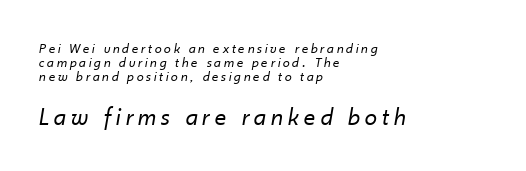
{"italic": "yes", "lean": "right", "slant_degrees": 10, "bold": "no", "underline": "no", "align": "left", "line_spacing": "tight", "line_spacing_ratio": 1.01, "letter_spacing": "wide", "letter_spacing_em": 0.21, "larger_block": "second", "size_ratio": 1.79, "glyph_px": 25}
